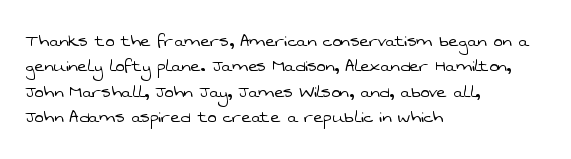
Q: Is the text bold? A: No.
Q: Is the text underlined? A: No.
Q: How is the paragraph aligned? A: Left-aligned.
Q: Is the spacing between letters normal or unusually wide? A: Normal.
